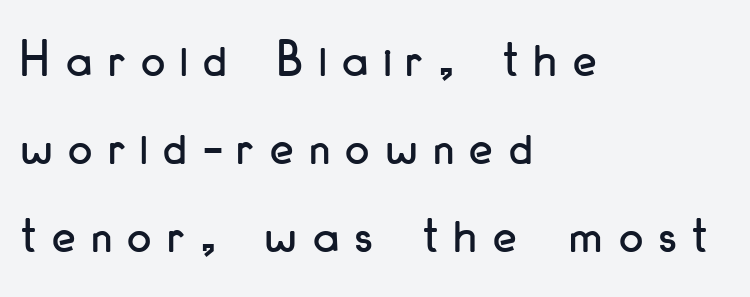
{"serif": "no", "italic": "no", "width": "condensed", "stroke_contrast": "low", "x_height": "small", "monospaced": "no", "underline": "no", "align": "left", "line_spacing": "normal", "line_spacing_ratio": 1.66, "letter_spacing": "wide", "letter_spacing_em": 0.31, "glyph_px": 53}
